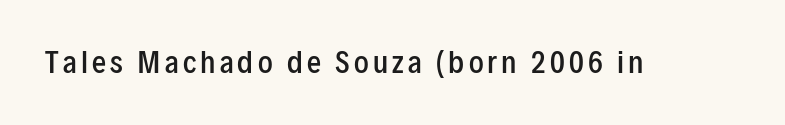
The glyphs in this specimen are sans serif. The rendering uses natural spacing where letterforms have individual widths. You can tell it's not italic because the verticals are truly vertical. Words float on clear page, feet unadorned.
